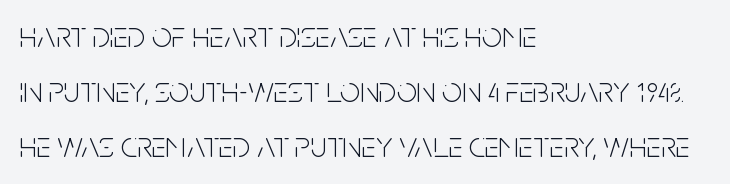
{"serif": "no", "italic": "no", "bold": "no", "weight": "light", "width": "condensed", "stroke_contrast": "low", "x_height": "large", "monospaced": "no", "underline": "no", "align": "left", "line_spacing": "normal", "line_spacing_ratio": 1.53, "letter_spacing": "normal", "letter_spacing_em": 0.0, "glyph_px": 36}
